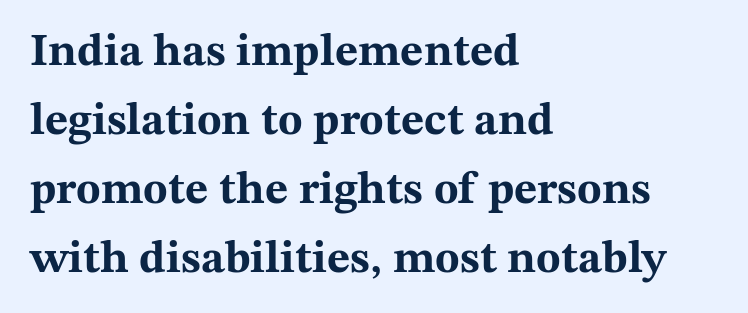
Q: Is the text bold? A: Yes.
Q: Is the text italic (slanted)? A: No, it is upright.
Q: Is the typeface a serif or a sans-serif typeface? A: Serif.
Q: Is the text underlined? A: No.
Q: How is the paragraph aligned? A: Left-aligned.
Q: Is the spacing between letters normal or unusually wide? A: Normal.
Q: Is the spacing between lines tight, normal or loose? A: Normal.
Q: Width (condensed, normal, or wide)? A: Wide.
Q: Stroke contrast? A: Medium.
Q: x-height? A: Medium.
Q: Monospaced? A: No.
